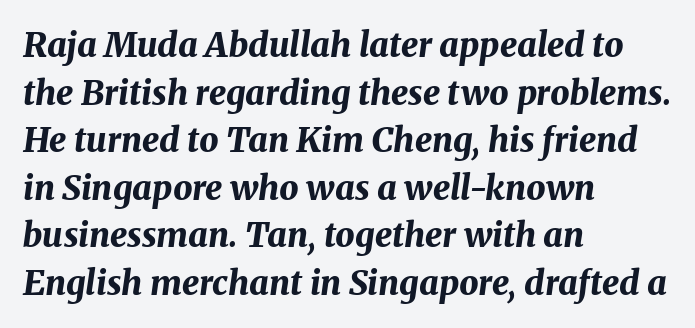
Q: Is the text bold? A: Yes.
Q: Is the text italic (slanted)? A: Yes, it leans right by about 8 degrees.
Q: Is the text underlined? A: No.
Q: How is the paragraph aligned? A: Left-aligned.
Q: Is the spacing between letters normal or unusually wide? A: Normal.
Q: Is the spacing between lines tight, normal or loose? A: Normal.
Q: Width (condensed, normal, or wide)? A: Normal.
Q: Stroke contrast? A: Medium.
Q: x-height? A: Medium.
Q: Monospaced? A: No.
